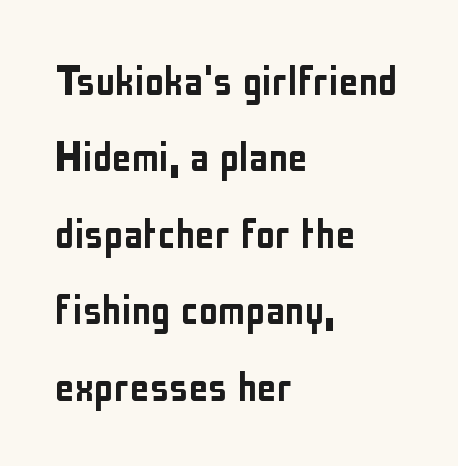
Q: Is the text italic (slanted)? A: No, it is upright.
Q: Is the typeface a serif or a sans-serif typeface? A: Sans-serif.
Q: Is the text underlined? A: No.
Q: How is the paragraph aligned? A: Left-aligned.
Q: Is the spacing between letters normal or unusually wide? A: Normal.
Q: Is the spacing between lines tight, normal or loose? A: Normal.
Q: Width (condensed, normal, or wide)? A: Condensed.
Q: Stroke contrast? A: Low.
Q: x-height? A: Medium.
Q: Monospaced? A: No.
